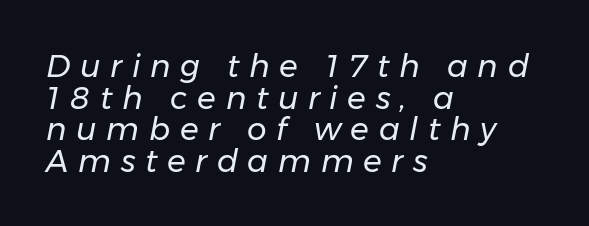
The font's italic variant was chosen for this text. Interline gaps are noticeably narrow in this sample. Clear beneath every line of the passage. Think of a printed novel: that variable character pitch is what you see here. Leftover space on each line is placed entirely after the last word.
